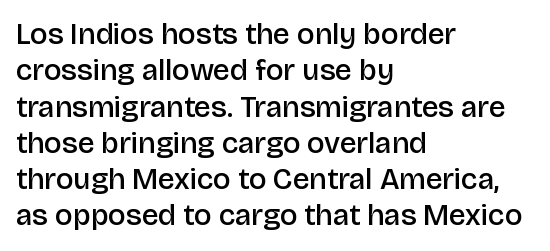
Q: Is the text bold? A: Semi-bold.
Q: Is the text italic (slanted)? A: No, it is upright.
Q: Is the typeface a serif or a sans-serif typeface? A: Sans-serif.
Q: Is the text underlined? A: No.
Q: How is the paragraph aligned? A: Left-aligned.
Q: Is the spacing between letters normal or unusually wide? A: Normal.
Q: Width (condensed, normal, or wide)? A: Normal.
Q: Stroke contrast? A: Low.
Q: x-height? A: Large.
Q: Monospaced? A: No.
